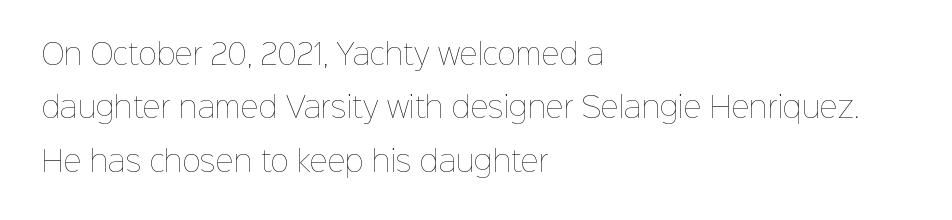
Q: Is the text bold? A: No.
Q: Is the text italic (slanted)? A: No, it is upright.
Q: Is the text underlined? A: No.
Q: How is the paragraph aligned? A: Left-aligned.
Q: Is the spacing between letters normal or unusually wide? A: Normal.
Q: Is the spacing between lines tight, normal or loose? A: Loose.
Q: Width (condensed, normal, or wide)? A: Normal.
Q: Stroke contrast? A: Low.
Q: x-height? A: Medium.
Q: Monospaced? A: No.
